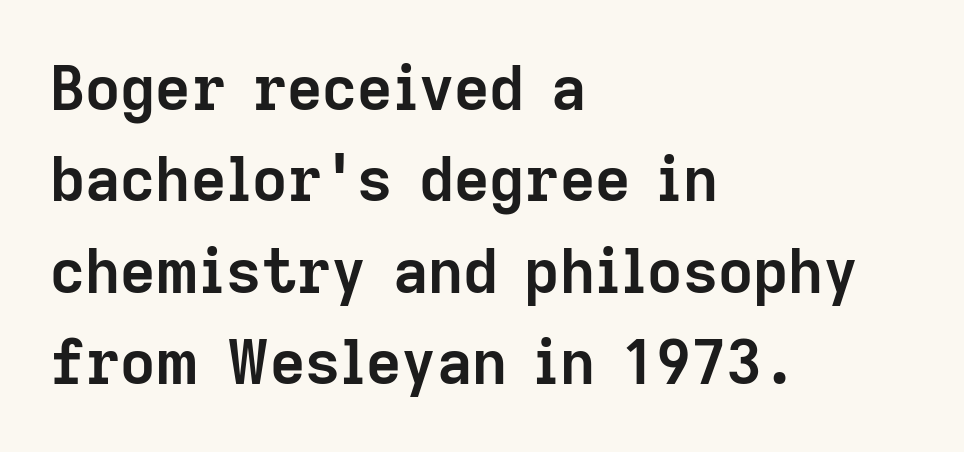
A normal amount of white space separates one row of letters from the next. The rendering keeps characters at their native spacing. Typeset ragged right — the left edge is the straight one. The string is rendered with underlining switched off. No feet cap the strokes, marking this as sans-serif type. The specimen reads as upright at a glance.
